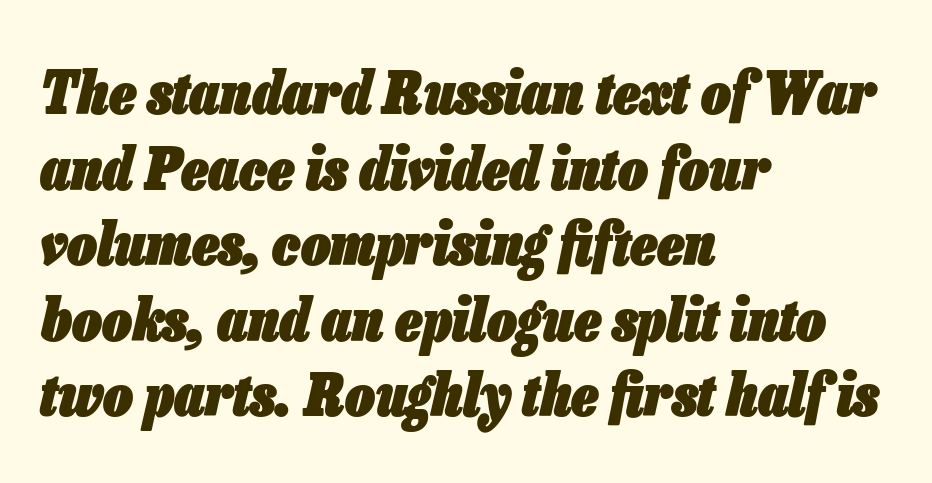
Q: Is the text bold? A: Yes.
Q: Is the text italic (slanted)? A: Yes, it leans right by about 13 degrees.
Q: Is the text underlined? A: No.
Q: How is the paragraph aligned? A: Left-aligned.
Q: Is the spacing between letters normal or unusually wide? A: Normal.
Q: Is the spacing between lines tight, normal or loose? A: Normal.
Q: Width (condensed, normal, or wide)? A: Condensed.
Q: Stroke contrast? A: Low.
Q: x-height? A: Medium.
Q: Monospaced? A: No.
